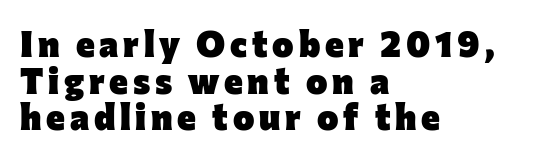
The image shows 36 px heavy sans-serif type, upright; set left-aligned, tight line spacing (1.02x), not underlined; low stroke contrast and a medium x-height.
